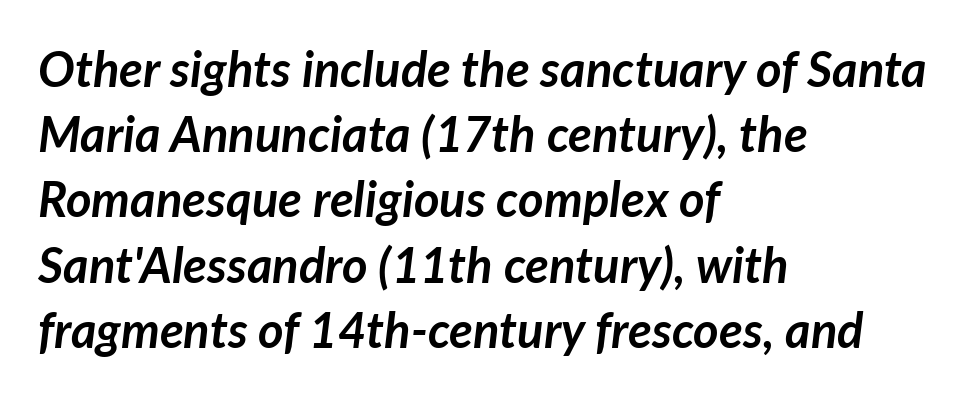
The image shows 49 px semibold type, italic (leaning right); set left-aligned, normal line spacing (1.33x), normal letter spacing, not underlined; low stroke contrast and a medium x-height.
